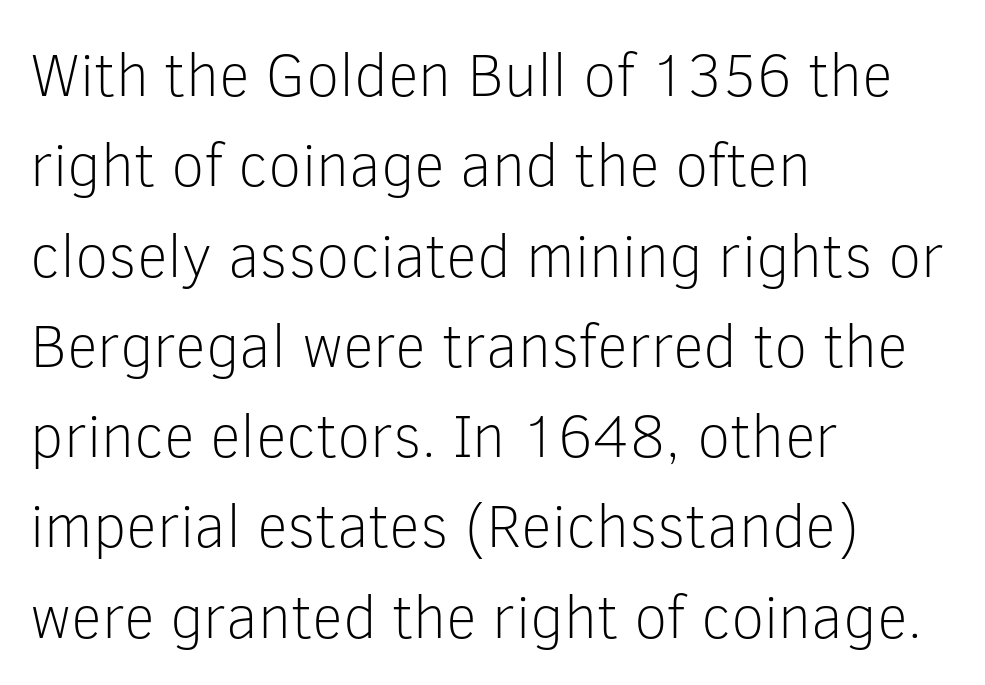
A sans-serif font was chosen for this passage. Heft: none added — not bold. Unlike italic type, these characters show no tilt at all. How are the letters spaced? Ordinarily, with no added tracking. Think of a printed novel: that variable character pitch is what you see here. Quick note: underline off.
